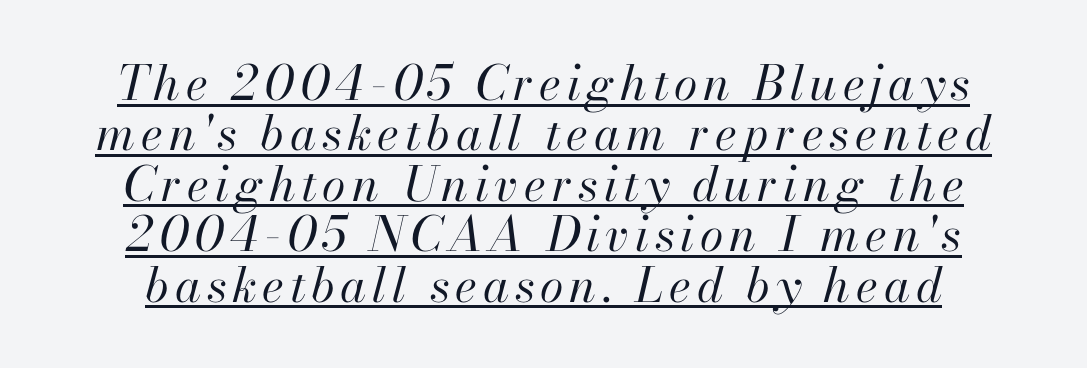
{"italic": "yes", "lean": "right", "slant_degrees": 13, "bold": "no", "weight": "regular", "width": "normal", "stroke_contrast": "high", "x_height": "small", "monospaced": "no", "underline": "yes", "align": "center", "line_spacing": "tight", "line_spacing_ratio": 1.05, "glyph_px": 48}
